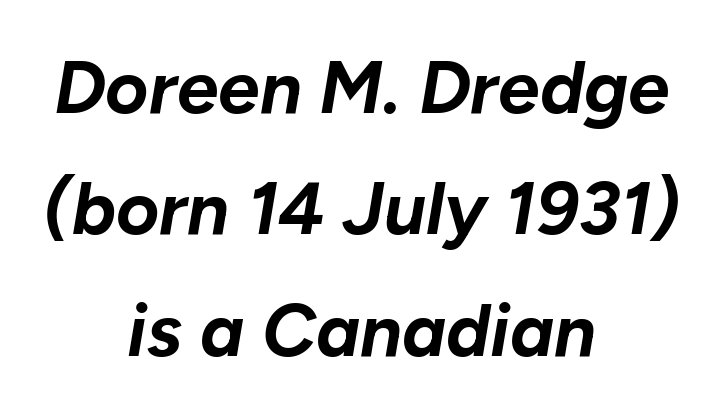
The image shows 74 px bold type, italic (leaning right); set centered, normal line spacing (1.64x), normal letter spacing, not underlined; low stroke contrast and a medium x-height.
